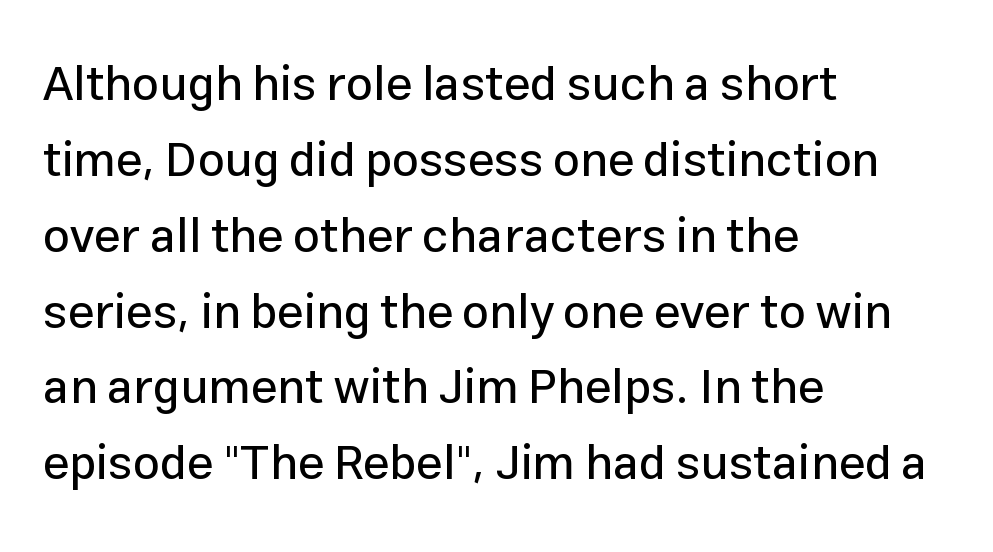
{"serif": "no", "italic": "no", "width": "normal", "stroke_contrast": "low", "x_height": "medium", "monospaced": "no", "underline": "no", "align": "left", "line_spacing": "normal", "line_spacing_ratio": 1.58, "letter_spacing": "normal", "letter_spacing_em": 0.0, "glyph_px": 48}
